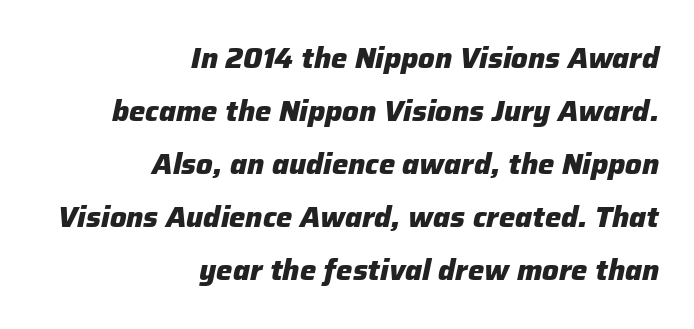
{"italic": "yes", "lean": "right", "slant_degrees": 12, "bold": "yes", "weight": "heavy", "width": "normal", "stroke_contrast": "low", "x_height": "medium", "monospaced": "no", "underline": "no", "align": "right", "line_spacing_ratio": 1.83, "letter_spacing": "normal", "letter_spacing_em": 0.0, "glyph_px": 29}
